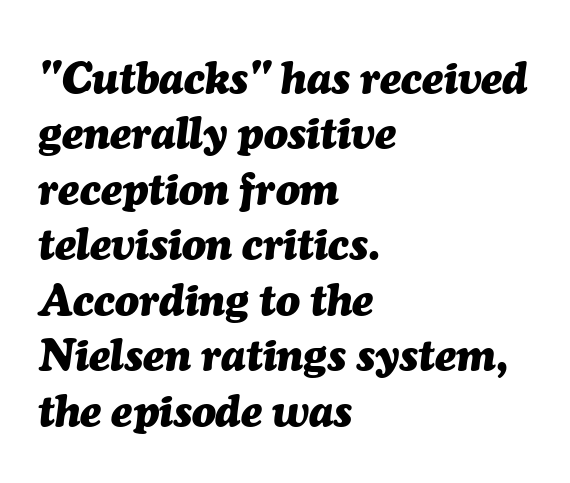
Line starts are locked; line ends wander. A typesetter would call this proportional, since set widths differ per character. Heft: maximum for text — a bold. Successive baselines arrive at the customary interval. Italic? Definitely — the glyphs are oblique. Any mark beneath the type? The region is blank.
